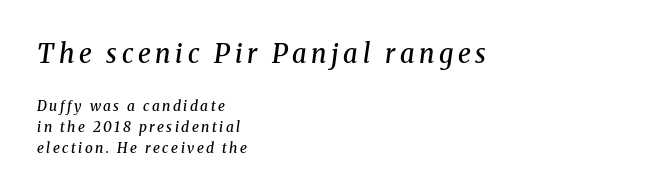
The image shows 26 px text type, italic (leaning right); set left-aligned, normal line spacing (1.51x), not underlined; the first (top) block is 1.86x larger.
